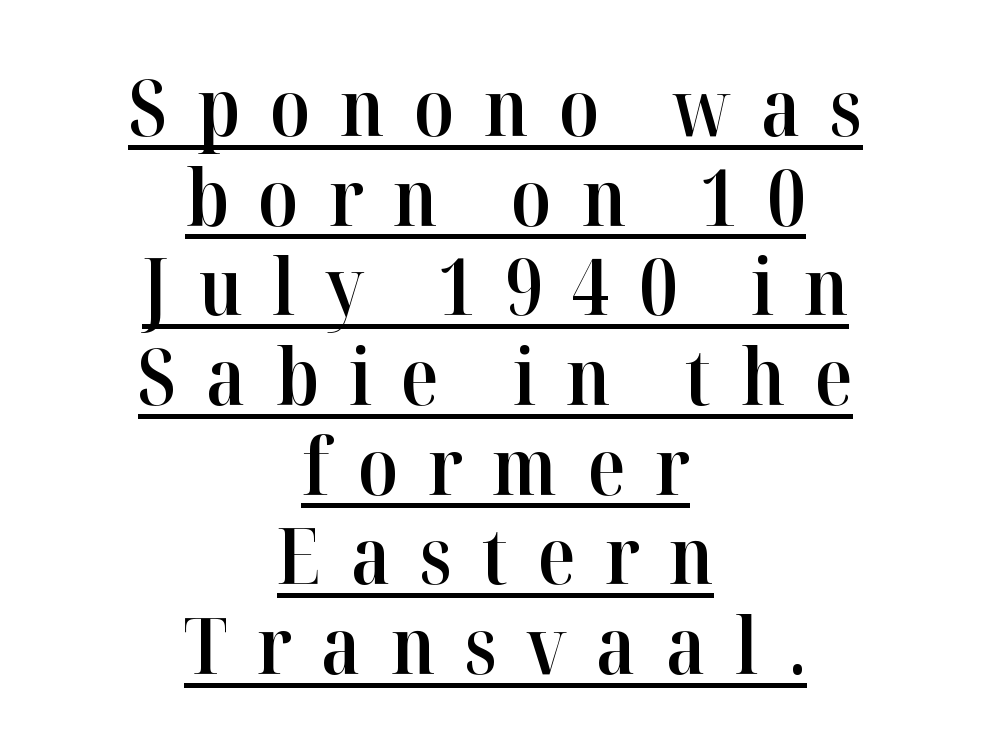
Q: Is the text bold? A: Semi-bold.
Q: Is the text italic (slanted)? A: No, it is upright.
Q: Is the typeface a serif or a sans-serif typeface? A: Serif.
Q: Is the text underlined? A: Yes.
Q: How is the paragraph aligned? A: Centered.
Q: Is the spacing between letters normal or unusually wide? A: Unusually wide.
Q: Is the spacing between lines tight, normal or loose? A: Tight.
Q: Width (condensed, normal, or wide)? A: Normal.
Q: Stroke contrast? A: High.
Q: x-height? A: Medium.
Q: Monospaced? A: No.
